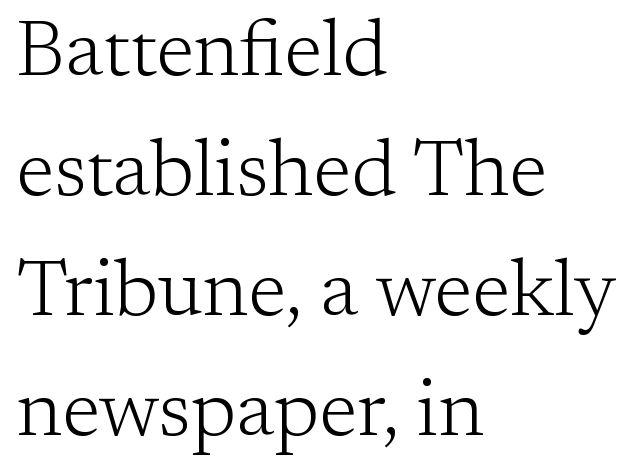
{"serif": "yes", "italic": "no", "bold": "no", "weight": "light", "width": "normal", "stroke_contrast": "low", "x_height": "medium", "monospaced": "no", "underline": "no", "align": "left", "line_spacing": "normal", "line_spacing_ratio": 1.52, "letter_spacing": "normal", "letter_spacing_em": 0.0, "glyph_px": 79}
